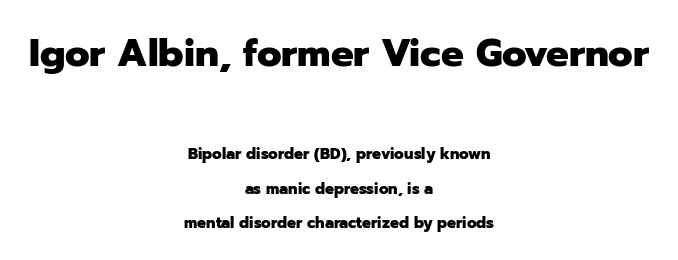
{"serif": "no", "italic": "no", "bold": "yes", "weight": "heavy", "width": "normal", "stroke_contrast": "low", "x_height": "medium", "monospaced": "no", "underline": "no", "align": "center", "line_spacing": "loose", "line_spacing_ratio": 2.31, "letter_spacing": "normal", "letter_spacing_em": 0.0, "larger_block": "first", "size_ratio": 2.53, "glyph_px": 38}
